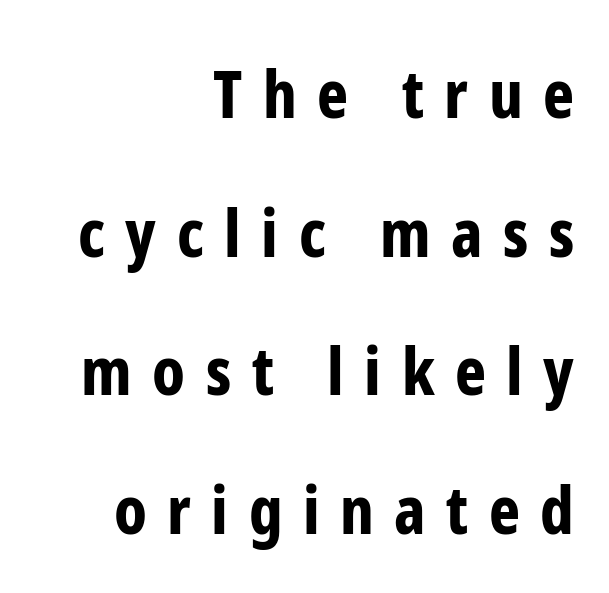
The image shows 66 px bold, condensed sans-serif type, upright; set right-aligned, loose line spacing (2.1x), unusually wide letter spacing (+0.31 em), not underlined; low stroke contrast and a medium x-height.
